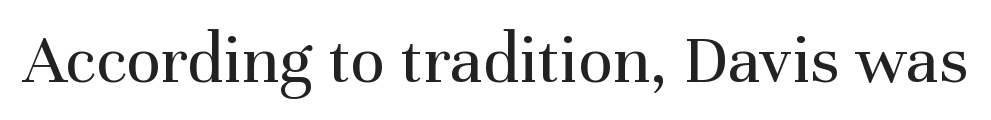
Tracking here is standard; glyphs follow each other at the usual distance. Designer's note — italics off, roman on. Check under the words: just untouched page. No letter is thick-stroked: the sample isn't bold.
